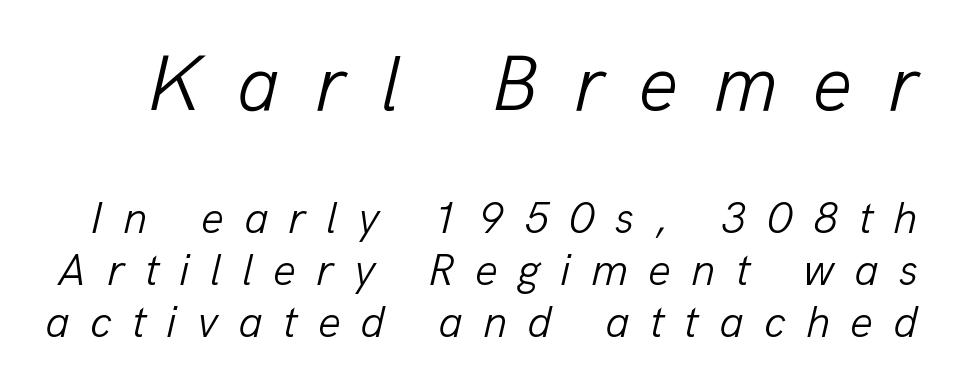
{"italic": "yes", "lean": "right", "slant_degrees": 13, "bold": "no", "weight": "light", "width": "normal", "stroke_contrast": "low", "x_height": "medium", "monospaced": "no", "underline": "no", "line_spacing_ratio": 1.16, "letter_spacing": "wide", "letter_spacing_em": 0.45, "larger_block": "first", "size_ratio": 1.73, "glyph_px": 78}
